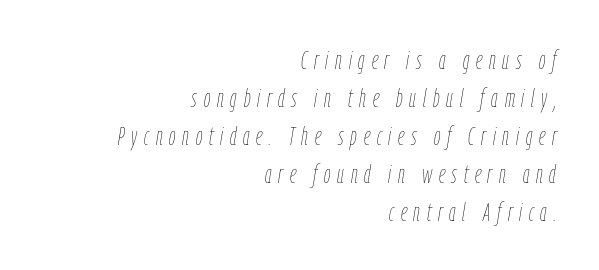
Q: Is the text bold? A: No.
Q: Is the text italic (slanted)? A: Yes, it leans right by about 9 degrees.
Q: Is the text underlined? A: No.
Q: How is the paragraph aligned? A: Right-aligned.
Q: Is the spacing between letters normal or unusually wide? A: Unusually wide.
Q: Is the spacing between lines tight, normal or loose? A: Normal.
